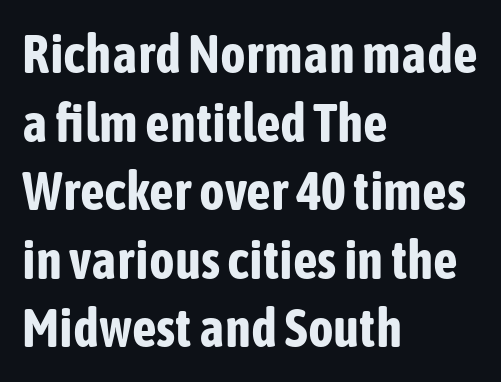
Designer's note — italics off, roman on. This is sans-serif lettering, the kind often seen on screens and signage. Look at the tracking — it's just the regular setting, nothing added. The paragraph shown leans on its left margin. Lines of text with bare space underneath.
